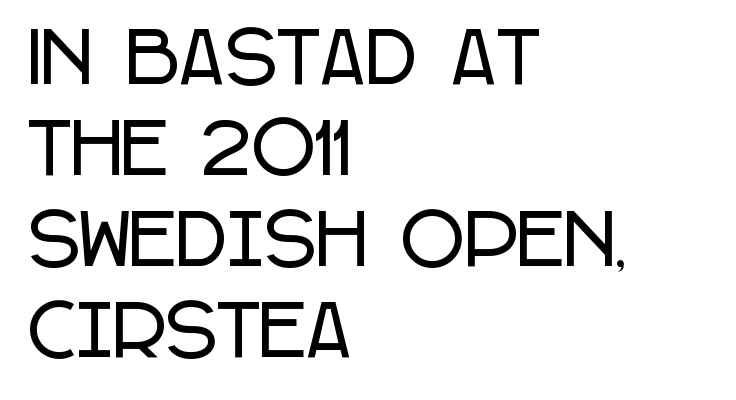
The passage shown stacks its lines at a standard gap. This rendering features lettering with no underline. The face used here is rendered with its standard letterfit. If you drew a line through each stem, it would be perfectly vertical. The ragged edge is on the right, which tells us the setting is flush left. The rendering uses natural spacing where letterforms have individual widths.
